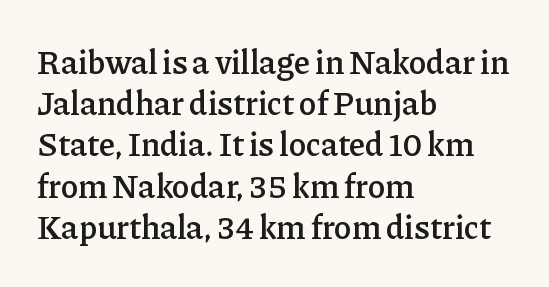
The image shows 33 px semibold serif type, upright; set left-aligned, normal line spacing (1.25x), normal letter spacing, not underlined; low stroke contrast and a medium x-height.
